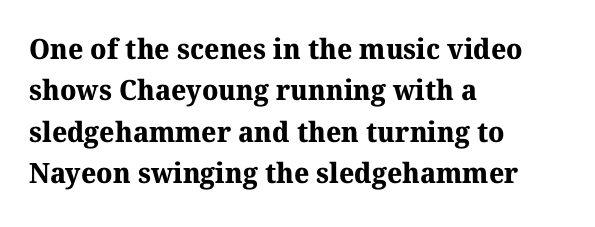
Q: Is the text bold? A: Yes.
Q: Is the typeface a serif or a sans-serif typeface? A: Serif.
Q: Is the text underlined? A: No.
Q: How is the paragraph aligned? A: Left-aligned.
Q: Is the spacing between letters normal or unusually wide? A: Normal.
Q: Is the spacing between lines tight, normal or loose? A: Normal.
Q: Width (condensed, normal, or wide)? A: Normal.
Q: Stroke contrast? A: Medium.
Q: x-height? A: Medium.
Q: Monospaced? A: No.
